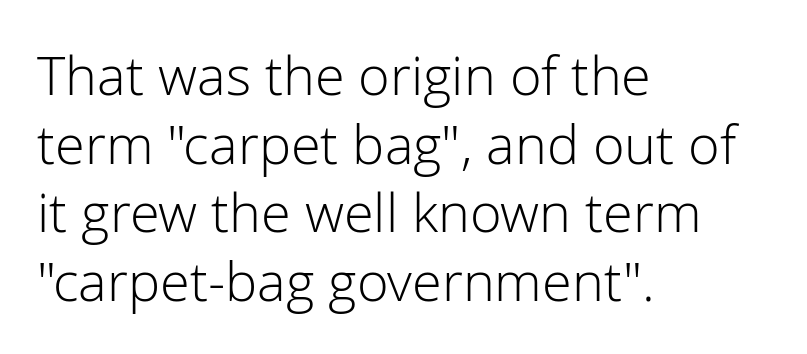
{"serif": "no", "italic": "no", "bold": "no", "weight": "light", "width": "normal", "stroke_contrast": "low", "x_height": "medium", "monospaced": "no", "underline": "no", "align": "left", "line_spacing": "normal", "line_spacing_ratio": 1.27, "letter_spacing": "normal", "letter_spacing_em": 0.0, "glyph_px": 54}
